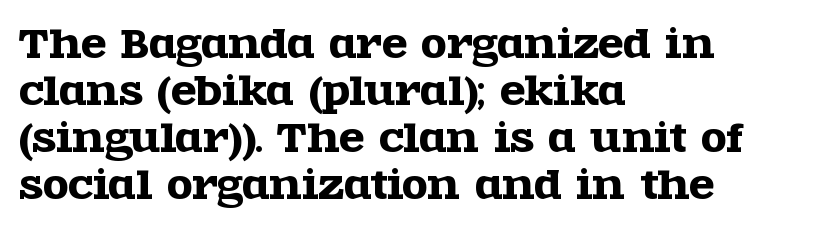
Q: Is the text italic (slanted)? A: No, it is upright.
Q: Is the typeface a serif or a sans-serif typeface? A: Serif.
Q: Is the text underlined? A: No.
Q: How is the paragraph aligned? A: Left-aligned.
Q: Is the spacing between letters normal or unusually wide? A: Normal.
Q: Is the spacing between lines tight, normal or loose? A: Normal.
Q: Width (condensed, normal, or wide)? A: Wide.
Q: x-height? A: Large.
Q: Monospaced? A: No.
